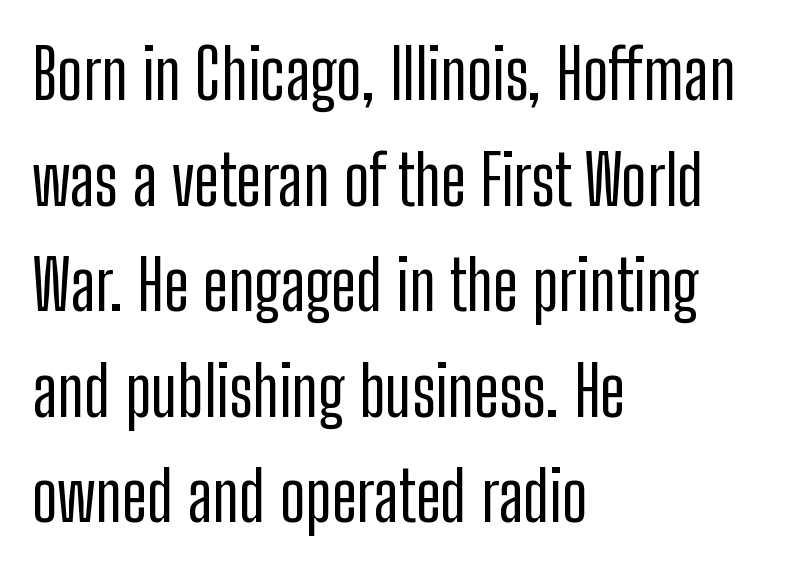
Q: Is the text italic (slanted)? A: No, it is upright.
Q: Is the typeface a serif or a sans-serif typeface? A: Sans-serif.
Q: Is the text underlined? A: No.
Q: How is the paragraph aligned? A: Left-aligned.
Q: Is the spacing between letters normal or unusually wide? A: Normal.
Q: Is the spacing between lines tight, normal or loose? A: Normal.
Q: Width (condensed, normal, or wide)? A: Condensed.
Q: Stroke contrast? A: Low.
Q: x-height? A: Medium.
Q: Monospaced? A: No.
